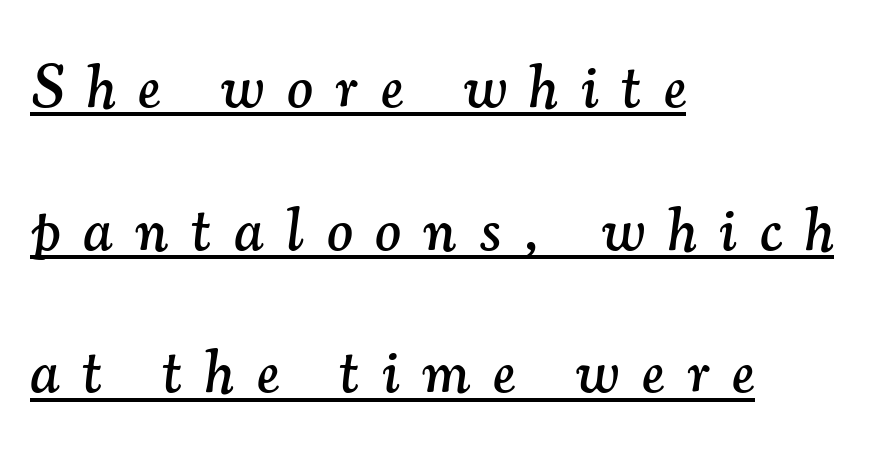
A baseline rule has been typeset under these characters. Honestly, the letter spacing is so wide it's the main thing you notice. All the whitespace from short lines collects on the right. An italicized treatment has been applied to the whole sample. Font category for this specimen: serif.
